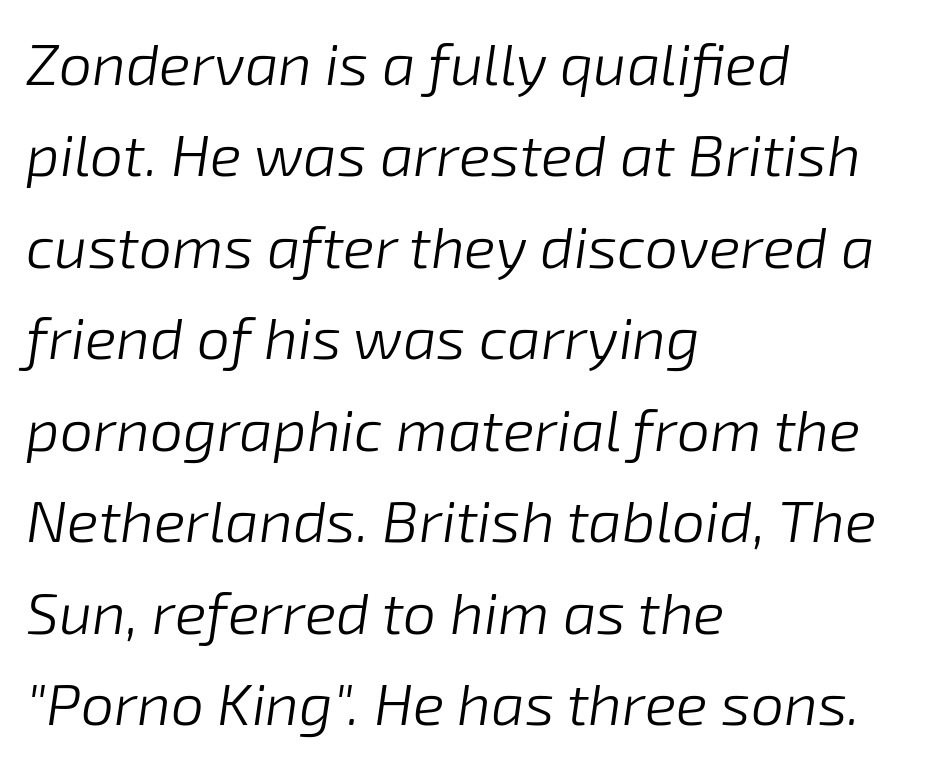
The image shows 59 px light type, italic (leaning right); set left-aligned, normal line spacing (1.55x), normal letter spacing, not underlined; low stroke contrast and a medium x-height.
